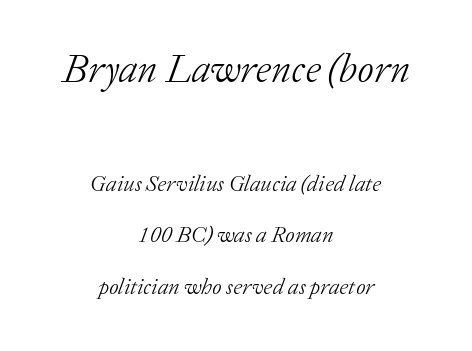
Q: Is the text bold? A: No.
Q: Is the text italic (slanted)? A: Yes, it leans right by about 20 degrees.
Q: Is the typeface a serif or a sans-serif typeface? A: Serif.
Q: Is the text underlined? A: No.
Q: How is the paragraph aligned? A: Centered.
Q: Is the spacing between letters normal or unusually wide? A: Normal.
Q: Is the spacing between lines tight, normal or loose? A: Loose.
Q: Which block of text is set in a larger size, the first (top) or the second (bottom)? A: The first (top) one.
Q: Width (condensed, normal, or wide)? A: Normal.
Q: Stroke contrast? A: Low.
Q: x-height? A: Medium.
Q: Monospaced? A: No.
